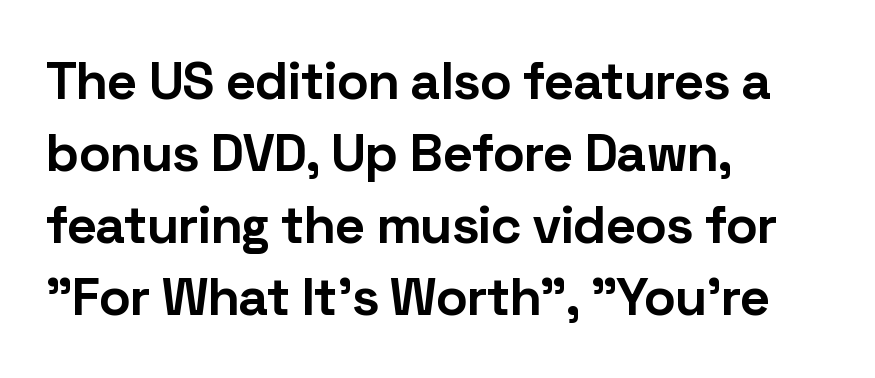
Q: Is the text bold? A: Yes.
Q: Is the text italic (slanted)? A: No, it is upright.
Q: Is the typeface a serif or a sans-serif typeface? A: Sans-serif.
Q: Is the text underlined? A: No.
Q: How is the paragraph aligned? A: Left-aligned.
Q: Is the spacing between letters normal or unusually wide? A: Normal.
Q: Is the spacing between lines tight, normal or loose? A: Normal.
Q: Width (condensed, normal, or wide)? A: Normal.
Q: Stroke contrast? A: Low.
Q: x-height? A: Medium.
Q: Monospaced? A: No.
